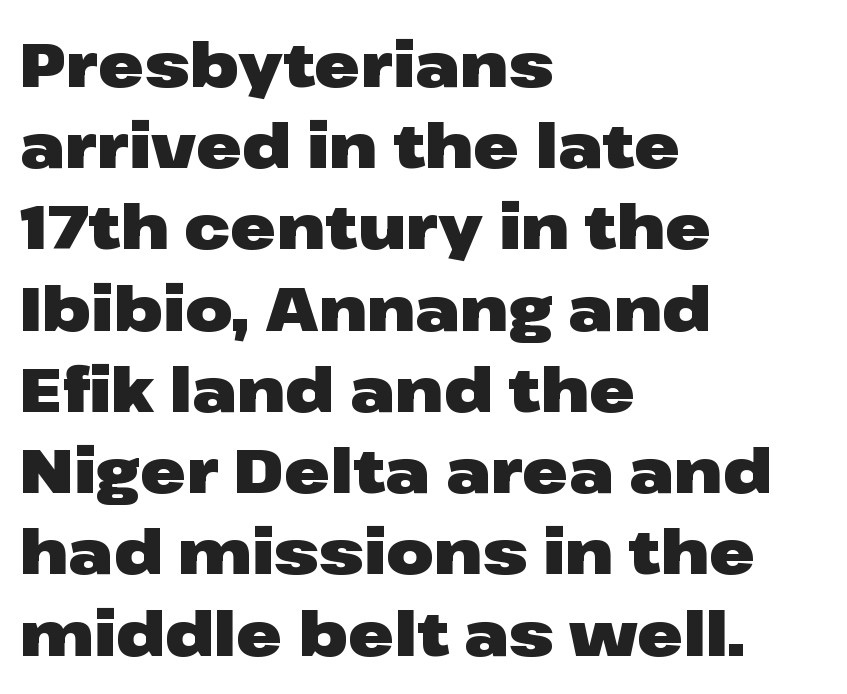
Q: Is the text bold? A: Yes.
Q: Is the text italic (slanted)? A: No, it is upright.
Q: Is the typeface a serif or a sans-serif typeface? A: Sans-serif.
Q: Is the text underlined? A: No.
Q: How is the paragraph aligned? A: Left-aligned.
Q: Is the spacing between letters normal or unusually wide? A: Normal.
Q: Is the spacing between lines tight, normal or loose? A: Normal.
Q: Width (condensed, normal, or wide)? A: Wide.
Q: Stroke contrast? A: Low.
Q: x-height? A: Medium.
Q: Monospaced? A: No.
